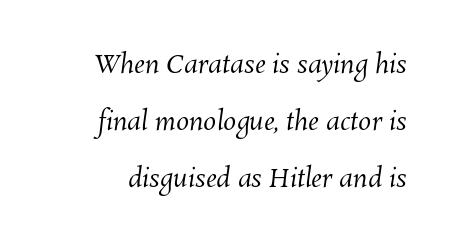
Q: Is the text bold? A: No.
Q: Is the text underlined? A: No.
Q: Is the spacing between letters normal or unusually wide? A: Normal.
Q: Is the spacing between lines tight, normal or loose? A: Loose.
